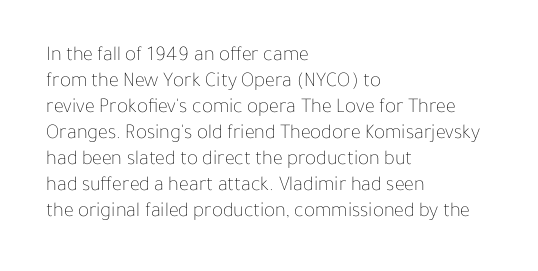
The typography opts for an upright posture over an oblique one. Unmarked baselines from the first word to the last. Students, note that the glyphs here touch the page at normal intervals. Which margin do the lines hug? The left one — the right edge is uneven. The typesetting does not lean heavy: it is not bold.
